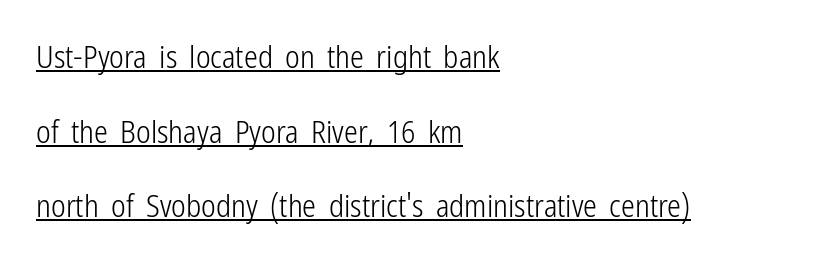
{"serif": "no", "italic": "no", "bold": "no", "weight": "light", "width": "condensed", "stroke_contrast": "low", "x_height": "medium", "monospaced": "no", "underline": "yes", "align": "left", "line_spacing": "loose", "line_spacing_ratio": 2.41, "letter_spacing": "normal", "letter_spacing_em": 0.0, "glyph_px": 31}
